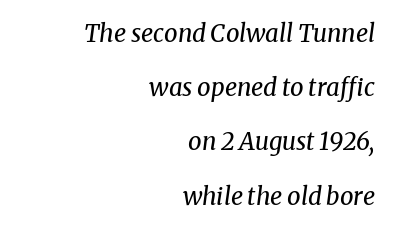
{"italic": "yes", "lean": "right", "slant_degrees": 8, "bold": "no", "underline": "no", "align": "right", "line_spacing": "loose", "line_spacing_ratio": 2.26, "letter_spacing": "normal", "letter_spacing_em": 0.0, "glyph_px": 24}
